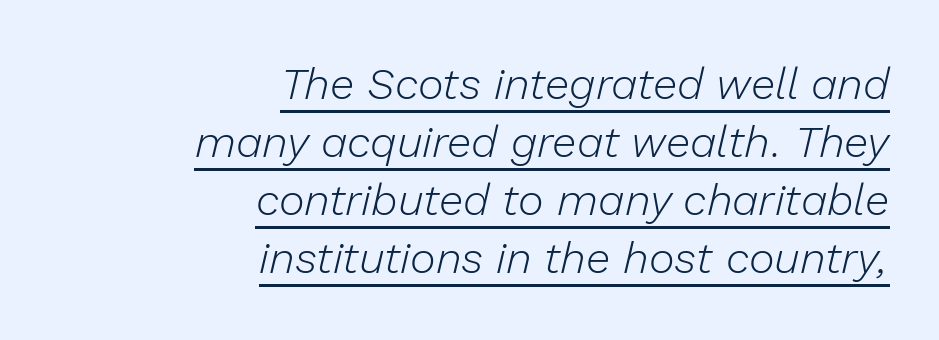
The image shows 44 px light type, italic (leaning right); set right-aligned, normal line spacing (1.32x), normal letter spacing, underlined; low stroke contrast and a medium x-height.
